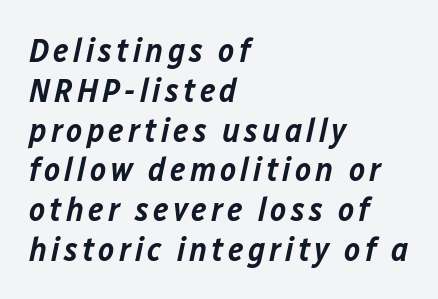
Q: Is the text bold? A: Semi-bold.
Q: Is the text italic (slanted)? A: Yes, it leans right by about 12 degrees.
Q: Is the text underlined? A: No.
Q: How is the paragraph aligned? A: Left-aligned.
Q: Width (condensed, normal, or wide)? A: Normal.
Q: Stroke contrast? A: Low.
Q: x-height? A: Medium.
Q: Monospaced? A: No.
